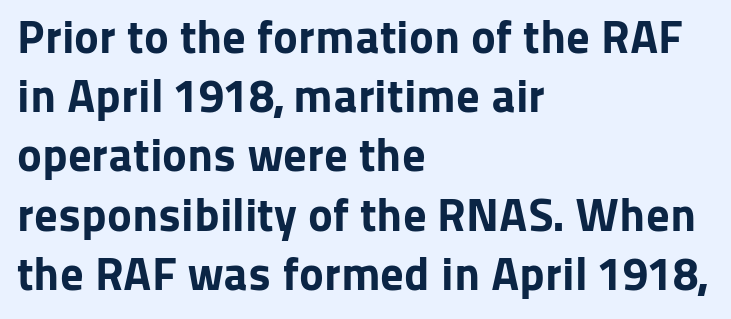
Q: Is the text bold? A: Yes.
Q: Is the text italic (slanted)? A: No, it is upright.
Q: Is the typeface a serif or a sans-serif typeface? A: Sans-serif.
Q: Is the text underlined? A: No.
Q: How is the paragraph aligned? A: Left-aligned.
Q: Is the spacing between letters normal or unusually wide? A: Normal.
Q: Is the spacing between lines tight, normal or loose? A: Normal.
Q: Width (condensed, normal, or wide)? A: Normal.
Q: Stroke contrast? A: Low.
Q: x-height? A: Medium.
Q: Monospaced? A: No.
